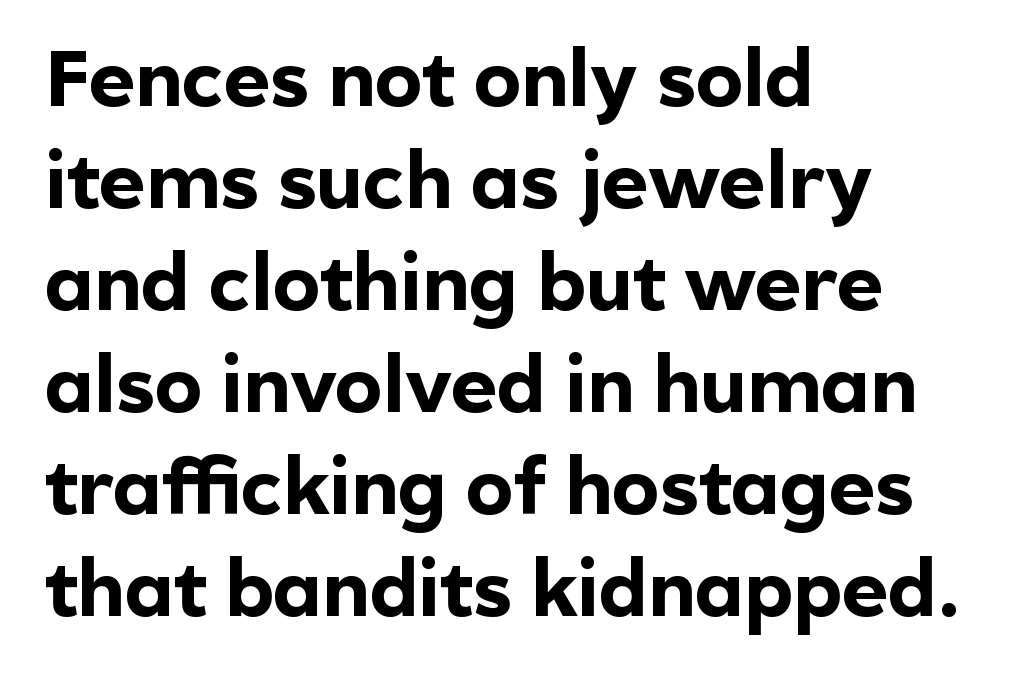
Q: Is the text bold? A: Yes.
Q: Is the text italic (slanted)? A: No, it is upright.
Q: Is the typeface a serif or a sans-serif typeface? A: Sans-serif.
Q: Is the text underlined? A: No.
Q: How is the paragraph aligned? A: Left-aligned.
Q: Is the spacing between letters normal or unusually wide? A: Normal.
Q: Is the spacing between lines tight, normal or loose? A: Normal.
Q: Width (condensed, normal, or wide)? A: Normal.
Q: x-height? A: Medium.
Q: Monospaced? A: No.
